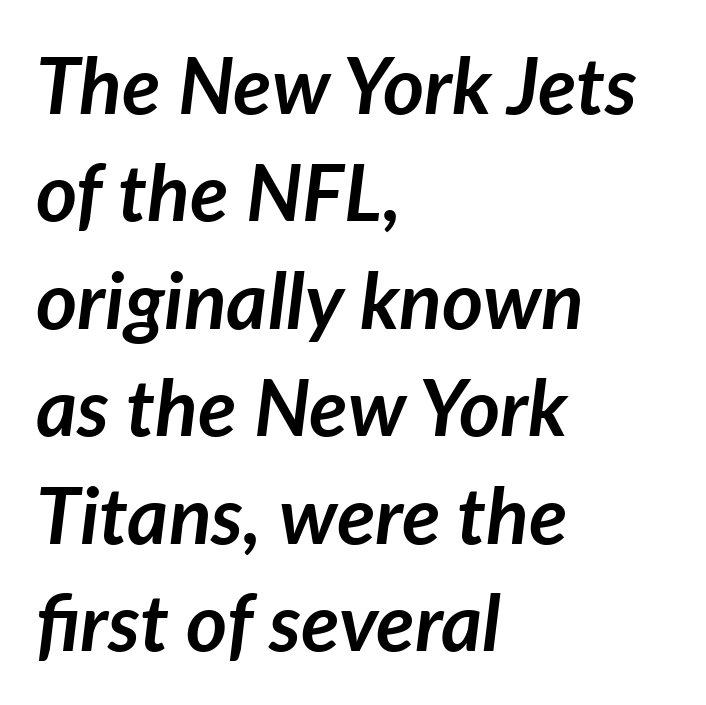
{"italic": "yes", "lean": "right", "slant_degrees": 7, "bold": "yes", "weight": "semibold", "width": "normal", "stroke_contrast": "low", "x_height": "medium", "monospaced": "no", "underline": "no", "align": "left", "line_spacing": "normal", "line_spacing_ratio": 1.36, "letter_spacing": "normal", "letter_spacing_em": 0.0, "glyph_px": 79}
